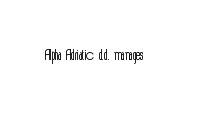
The image shows 22 px text type, upright; set normal letter spacing, not underlined.
